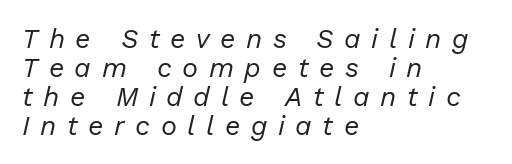
{"italic": "yes", "lean": "right", "slant_degrees": 13, "bold": "no", "underline": "no", "align": "left", "line_spacing": "tight", "line_spacing_ratio": 1.07, "letter_spacing": "wide", "letter_spacing_em": 0.39, "glyph_px": 27}
